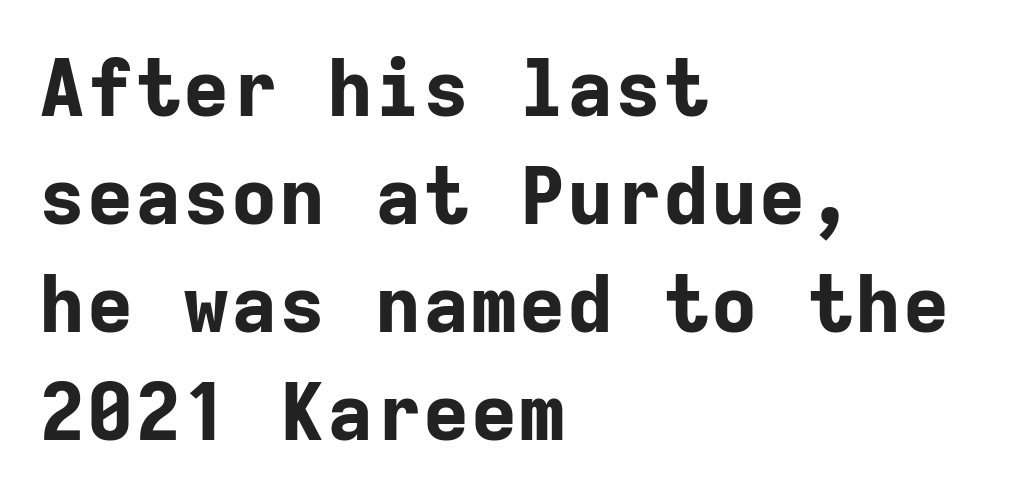
Q: Is the text bold? A: Yes.
Q: Is the text italic (slanted)? A: No, it is upright.
Q: Is the typeface a serif or a sans-serif typeface? A: Sans-serif.
Q: Is the text underlined? A: No.
Q: How is the paragraph aligned? A: Left-aligned.
Q: Is the spacing between letters normal or unusually wide? A: Normal.
Q: Is the spacing between lines tight, normal or loose? A: Normal.
Q: Width (condensed, normal, or wide)? A: Normal.
Q: Stroke contrast? A: Low.
Q: x-height? A: Medium.
Q: Monospaced? A: Yes.
